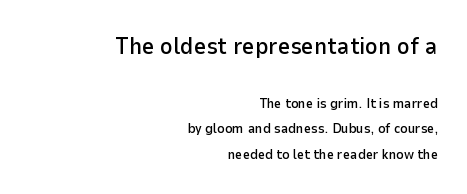
The paragraph has a hard right edge and a soft left edge. The font's upright variant was chosen for this text. Each word holds together tightly as a unit, with standard inter-letter gaps. Here the first block reads like a headline and the second like body copy. Has an underline been added? It has not.
